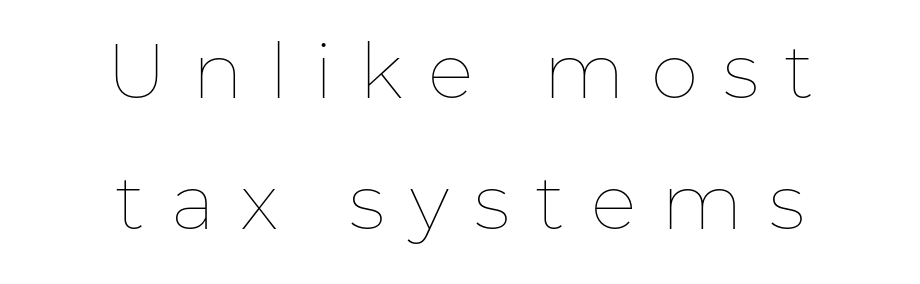
The image shows 77 px thin type, upright; set centered, normal line spacing (1.7x), unusually wide letter spacing (+0.33 em), not underlined; low stroke contrast and a medium x-height.
